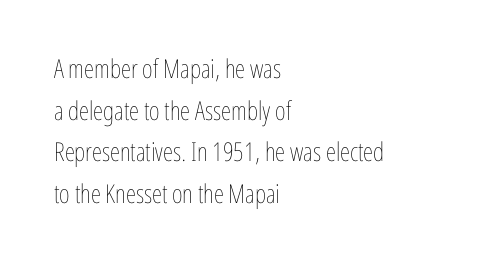
Q: Is the text bold? A: No.
Q: Is the text italic (slanted)? A: No, it is upright.
Q: Is the text underlined? A: No.
Q: How is the paragraph aligned? A: Left-aligned.
Q: Is the spacing between letters normal or unusually wide? A: Normal.
Q: Is the spacing between lines tight, normal or loose? A: Normal.
